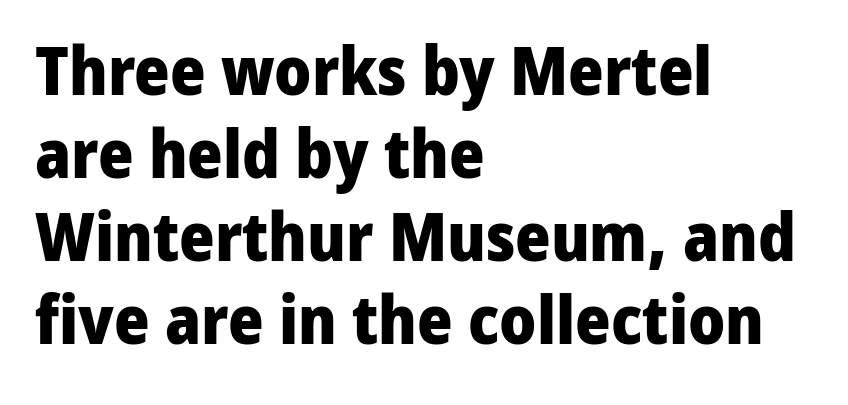
The image shows 68 px heavy sans-serif type, upright; set left-aligned, line spacing 1.22x, normal letter spacing, not underlined; low stroke contrast and a medium x-height.
